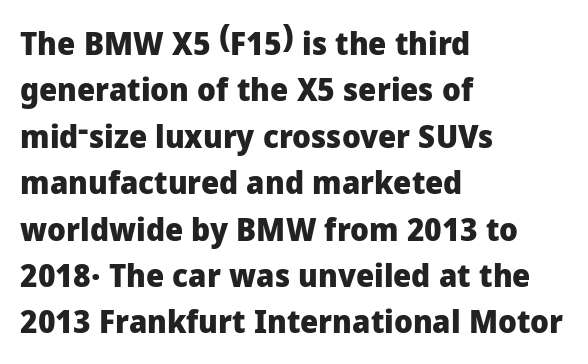
The image shows 32 px heavy sans-serif type, upright; set left-aligned, normal line spacing (1.45x), normal letter spacing, not underlined; low stroke contrast and a medium x-height.
